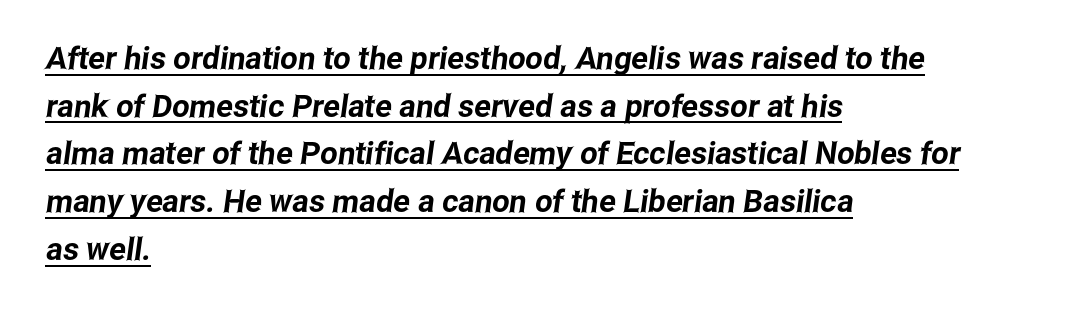
The image shows 31 px condensed sans-serif type; set left-aligned, normal line spacing (1.54x), normal letter spacing, underlined; low stroke contrast and a medium x-height.
